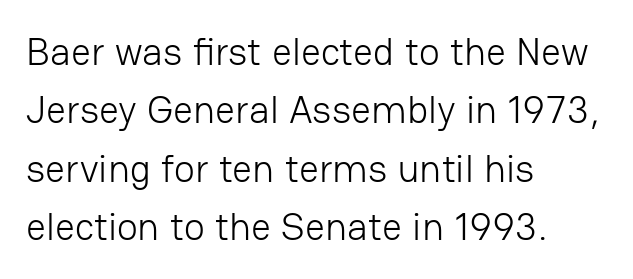
Characters remain perfectly vertical along every line. Classification — sans serif. These lines stack with their left ends in a neat column. A clean baseline with only descenders dipping below it. No extra ink here — the face is not bold. Do the characters align in a grid? No, the font is proportional.
